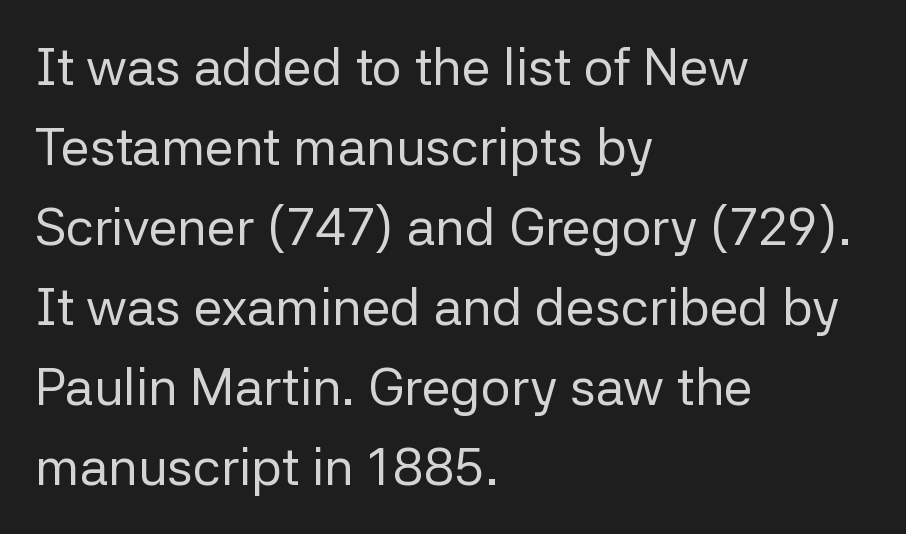
Tracking value appears to be zero — textbook default spacing. Rendered with straight, roman letterforms. Is the block centered? No — it sits flush against the left margin. Any mark beneath the type? The region is blank.
